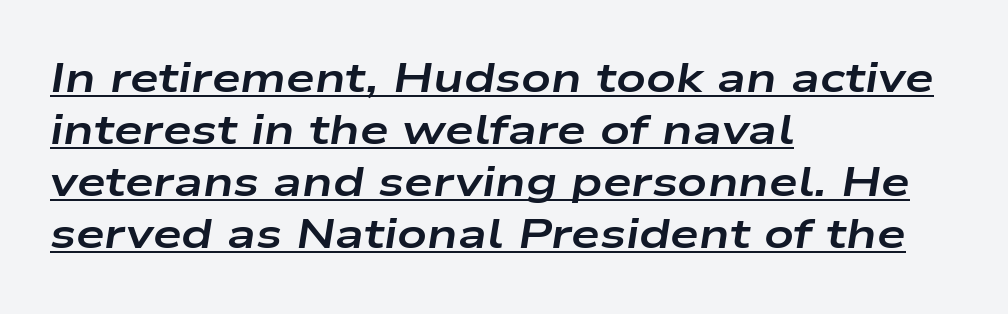
{"italic": "yes", "lean": "right", "slant_degrees": 9, "bold": "yes", "weight": "bold", "width": "wide", "stroke_contrast": "low", "x_height": "medium", "monospaced": "no", "underline": "yes", "align": "left", "line_spacing": "normal", "line_spacing_ratio": 1.27, "letter_spacing": "normal", "letter_spacing_em": 0.0, "glyph_px": 41}
